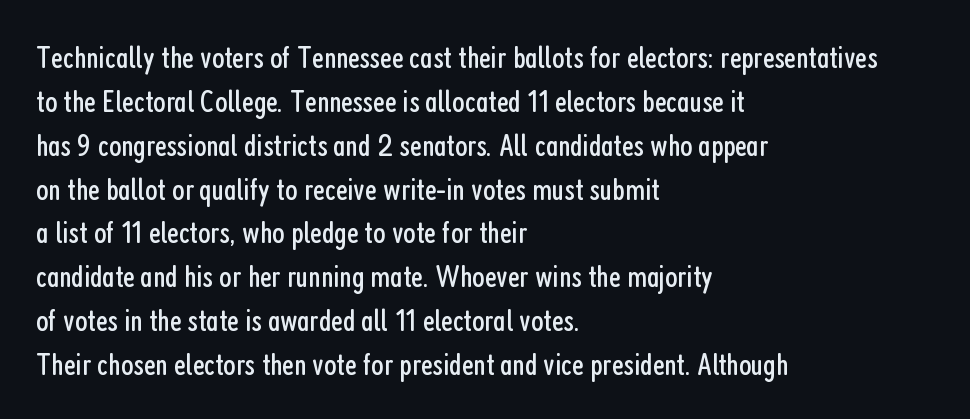
The image shows 32 px regular-weight, condensed sans-serif type, upright; set left-aligned, normal line spacing (1.37x), normal letter spacing, not underlined; low stroke contrast and a medium x-height.
